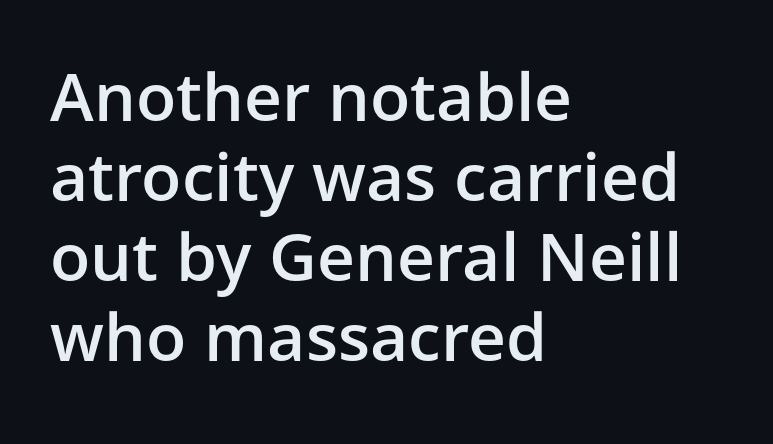
{"serif": "no", "italic": "no", "bold": "semi", "weight": "semibold", "width": "normal", "stroke_contrast": "low", "x_height": "medium", "monospaced": "no", "underline": "no", "align": "left", "line_spacing_ratio": 1.21, "letter_spacing": "normal", "letter_spacing_em": 0.0, "glyph_px": 66}
